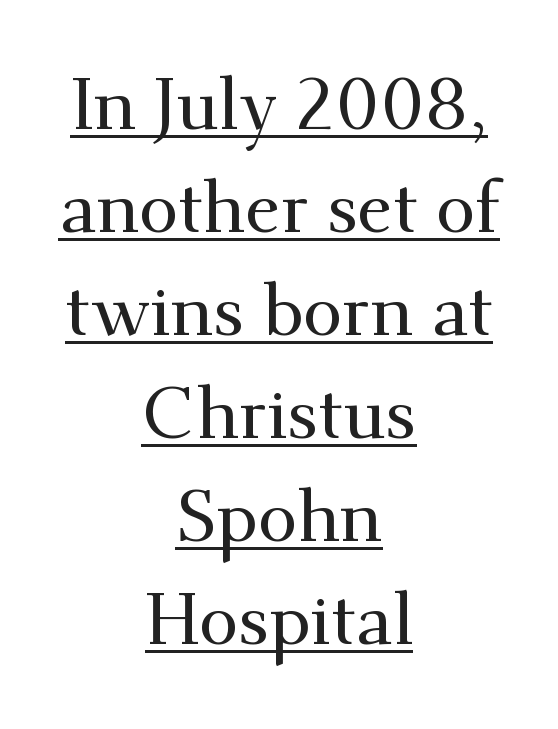
The passage shown is typed in a proportional face where columns would drift. If you drew a line through each stem, it would be perfectly vertical. Students, observe: this is what conventionally led text looks like. There is no visible air inserted between adjacent glyphs. The lettering is marked with a stroke running underneath it.
